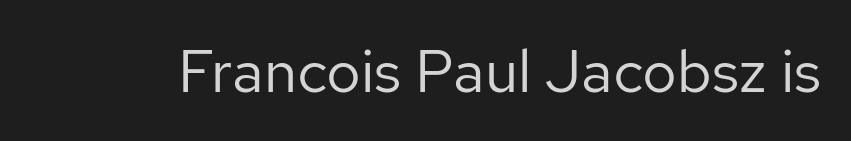
{"serif": "no", "italic": "no", "bold": "no", "weight": "regular", "width": "normal", "stroke_contrast": "low", "x_height": "medium", "monospaced": "no", "underline": "no", "letter_spacing": "normal", "letter_spacing_em": 0.0, "glyph_px": 60}
